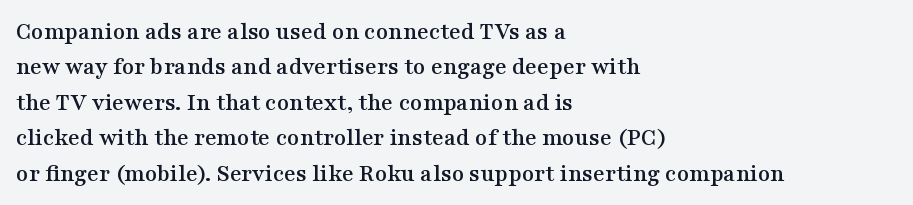
Q: Is the text italic (slanted)? A: No, it is upright.
Q: Is the text underlined? A: No.
Q: How is the paragraph aligned? A: Left-aligned.
Q: Is the spacing between letters normal or unusually wide? A: Normal.
Q: Is the spacing between lines tight, normal or loose? A: Normal.
